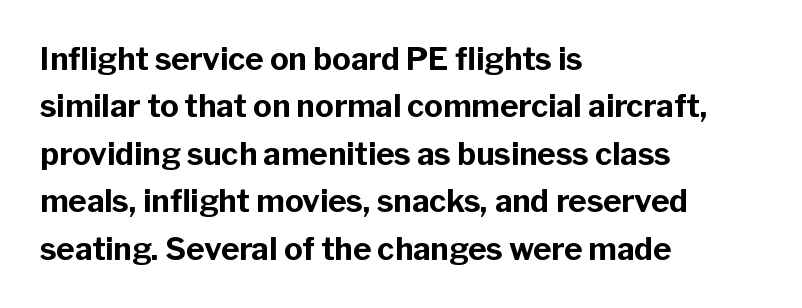
The designer left line spacing at the default. As a designer I'd log this as weight 700, bold. Posture: vertical. These lines are set flush left with a ragged right edge. The foot of each line stays bare and open.
